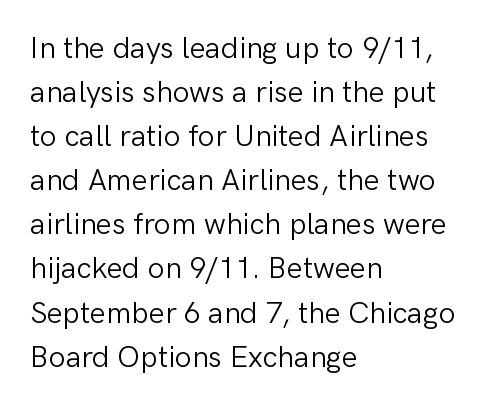
Unmarked baselines from the first word to the last. Quick note: interline space is typical. Vertical stems look standard width or narrower in stroke. Students, note that the glyphs here touch the page at normal intervals. Every row of glyphs begins at an identical x-position on the left. The characters display no serif detailing; their extremities are plain.
